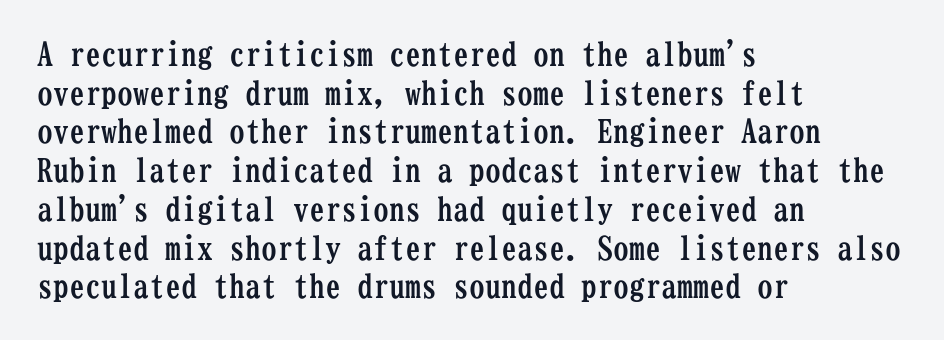
Q: Is the text bold? A: Yes.
Q: Is the text italic (slanted)? A: No, it is upright.
Q: Is the typeface a serif or a sans-serif typeface? A: Serif.
Q: Is the text underlined? A: No.
Q: How is the paragraph aligned? A: Left-aligned.
Q: Is the spacing between letters normal or unusually wide? A: Normal.
Q: Width (condensed, normal, or wide)? A: Condensed.
Q: Stroke contrast? A: Low.
Q: x-height? A: Medium.
Q: Monospaced? A: Yes.
